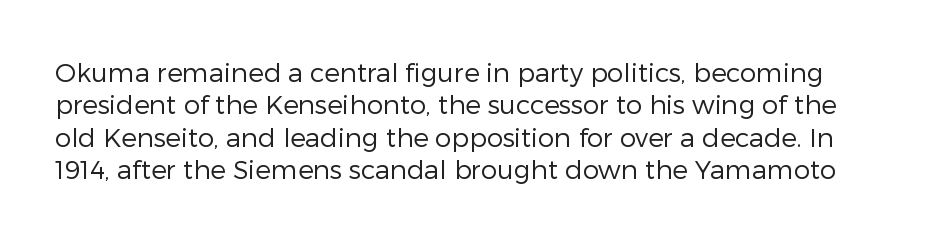
The image shows 26 px text type, upright; set normal line spacing (1.25x), normal letter spacing, not underlined.
